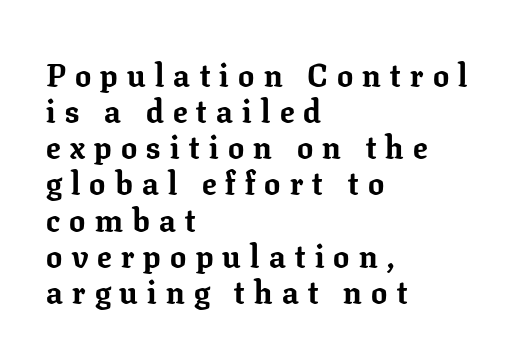
Q: Is the text bold? A: Yes.
Q: Is the text italic (slanted)? A: No, it is upright.
Q: Is the typeface a serif or a sans-serif typeface? A: Serif.
Q: Is the text underlined? A: No.
Q: How is the paragraph aligned? A: Left-aligned.
Q: Is the spacing between letters normal or unusually wide? A: Unusually wide.
Q: Is the spacing between lines tight, normal or loose? A: Tight.
Q: Width (condensed, normal, or wide)? A: Normal.
Q: Stroke contrast? A: Low.
Q: x-height? A: Medium.
Q: Monospaced? A: No.
